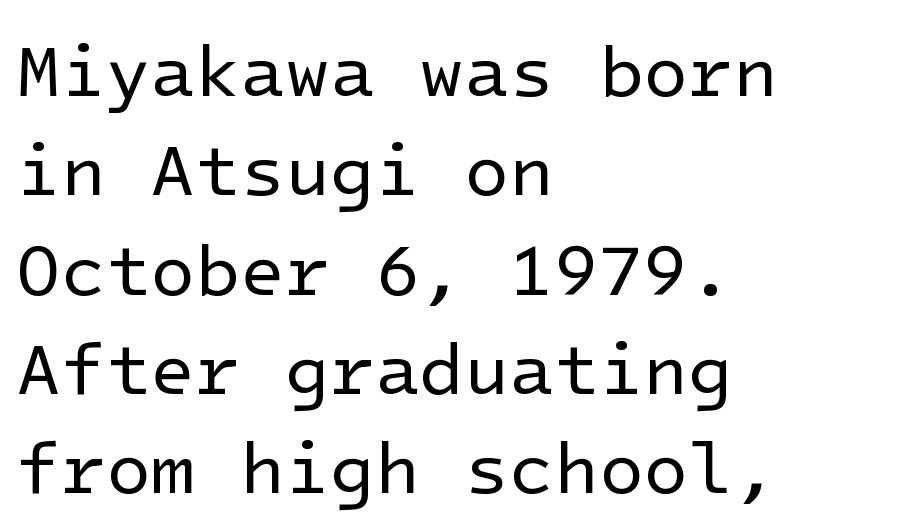
The image shows 73 px regular-weight sans-serif type, upright; set left-aligned, normal line spacing (1.36x), normal letter spacing, not underlined; low stroke contrast and a medium x-height.
